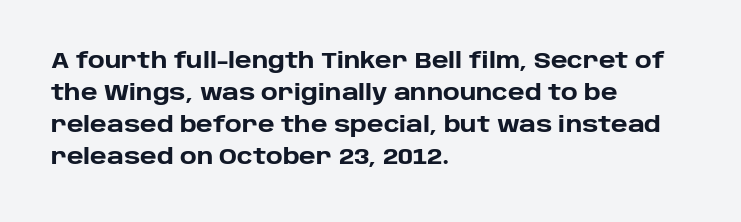
Tracking value appears to be zero — textbook default spacing. Is the type bold? Yes — the strokes are clearly thick and heavy. The block of text has a typical density, with ordinary space between rows. The rag falls on the right side of this text block. Words float on clear page, feet unadorned.
